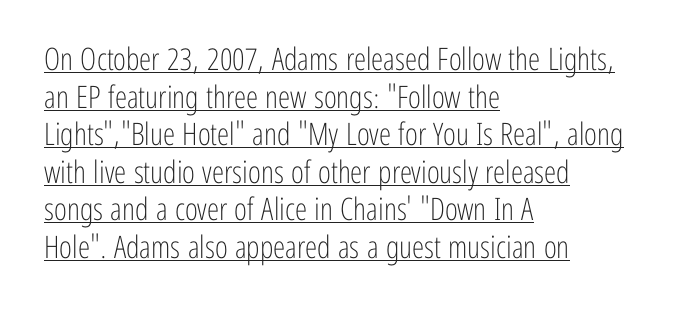
{"serif": "no", "italic": "no", "bold": "no", "weight": "light", "width": "condensed", "stroke_contrast": "low", "x_height": "medium", "monospaced": "no", "underline": "yes", "align": "left", "line_spacing_ratio": 1.21, "letter_spacing": "normal", "letter_spacing_em": 0.0, "glyph_px": 31}
